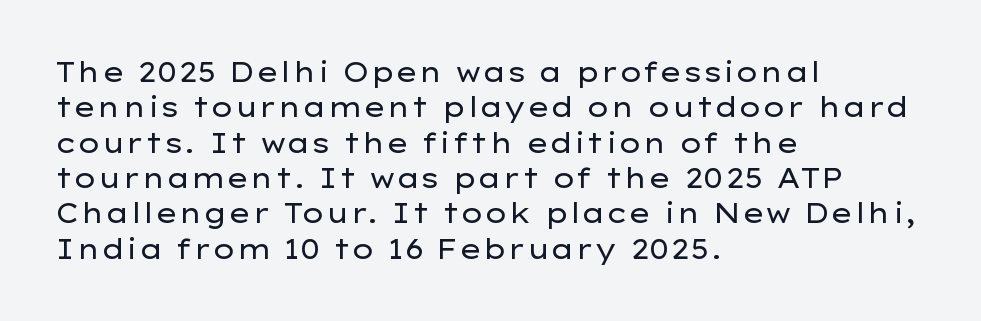
The image shows 27 px text type, upright; set left-aligned, normal line spacing (1.31x), normal letter spacing, not underlined.
